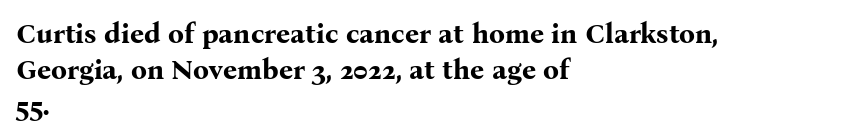
The rows are spaced the way most documents space them. Classification — serif. The face used here is proportionally spaced, like ordinary book or web type. Nobody touched the tracking dial on this one. Ascenders rise straight up at ninety degrees. Each line starts at the same left margin while the right side varies.
